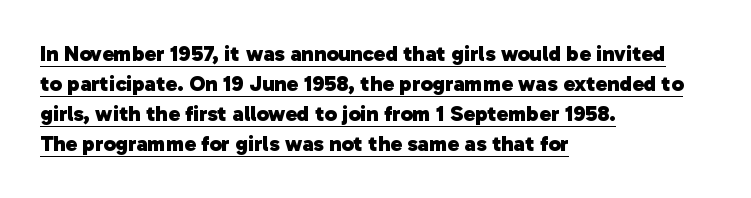
Q: Is the text bold? A: Yes.
Q: Is the text underlined? A: Yes.
Q: How is the paragraph aligned? A: Left-aligned.
Q: Is the spacing between letters normal or unusually wide? A: Normal.
Q: Is the spacing between lines tight, normal or loose? A: Normal.
